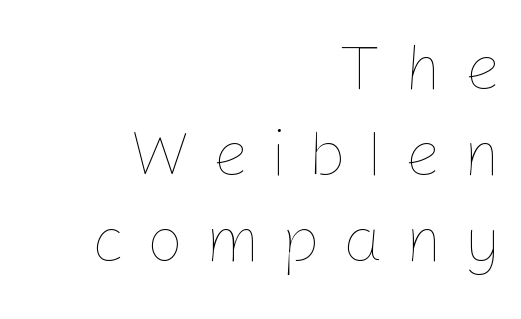
Q: Is the text bold? A: No.
Q: Is the text italic (slanted)? A: No, it is upright.
Q: Is the text underlined? A: No.
Q: How is the paragraph aligned? A: Right-aligned.
Q: Is the spacing between letters normal or unusually wide? A: Unusually wide.
Q: Is the spacing between lines tight, normal or loose? A: Normal.
Q: Width (condensed, normal, or wide)? A: Normal.
Q: Stroke contrast? A: Low.
Q: x-height? A: Medium.
Q: Monospaced? A: No.
